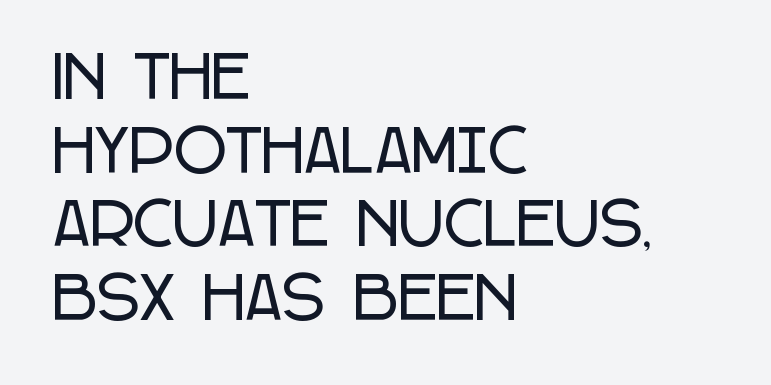
Q: Is the text italic (slanted)? A: No, it is upright.
Q: Is the typeface a serif or a sans-serif typeface? A: Sans-serif.
Q: Is the text underlined? A: No.
Q: How is the paragraph aligned? A: Left-aligned.
Q: Is the spacing between letters normal or unusually wide? A: Normal.
Q: Is the spacing between lines tight, normal or loose? A: Normal.
Q: Width (condensed, normal, or wide)? A: Condensed.
Q: Stroke contrast? A: Low.
Q: x-height? A: Large.
Q: Monospaced? A: No.
